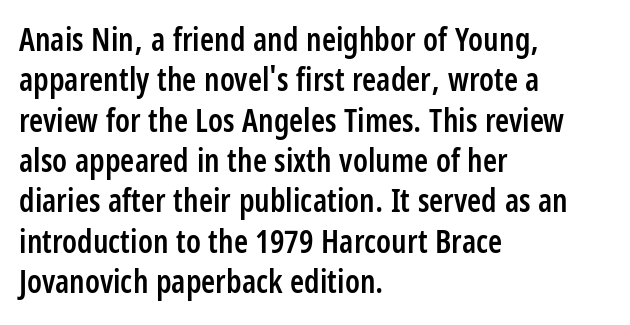
The image shows 32 px semibold, condensed sans-serif type, upright; set left-aligned, normal line spacing (1.26x), normal letter spacing, not underlined; low stroke contrast and a large x-height.
